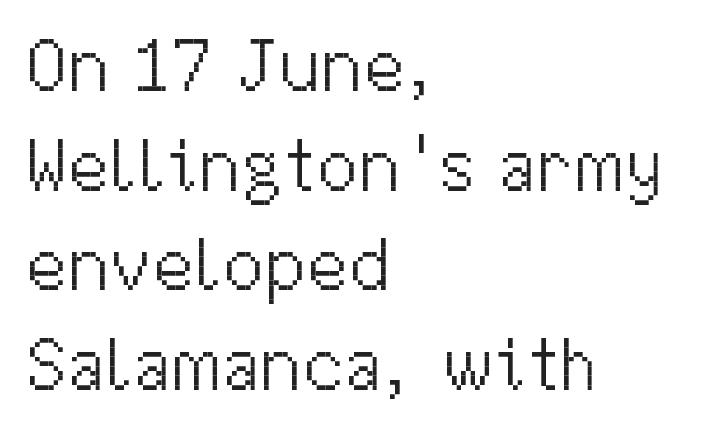
{"serif": "no", "italic": "no", "bold": "no", "weight": "light", "width": "normal", "stroke_contrast": "medium", "x_height": "medium", "monospaced": "no", "underline": "no", "align": "left", "line_spacing": "normal", "line_spacing_ratio": 1.33, "letter_spacing": "normal", "letter_spacing_em": 0.0, "glyph_px": 75}
